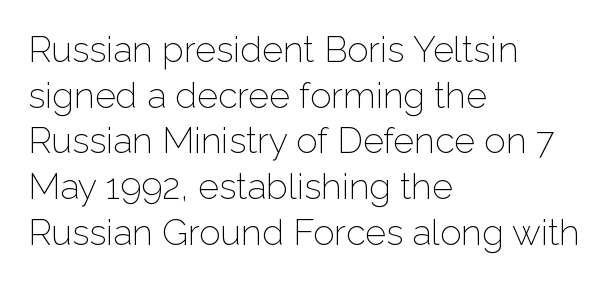
The image shows 36 px light sans-serif type, upright; set left-aligned, normal line spacing (1.27x), normal letter spacing, not underlined; low stroke contrast and a medium x-height.
